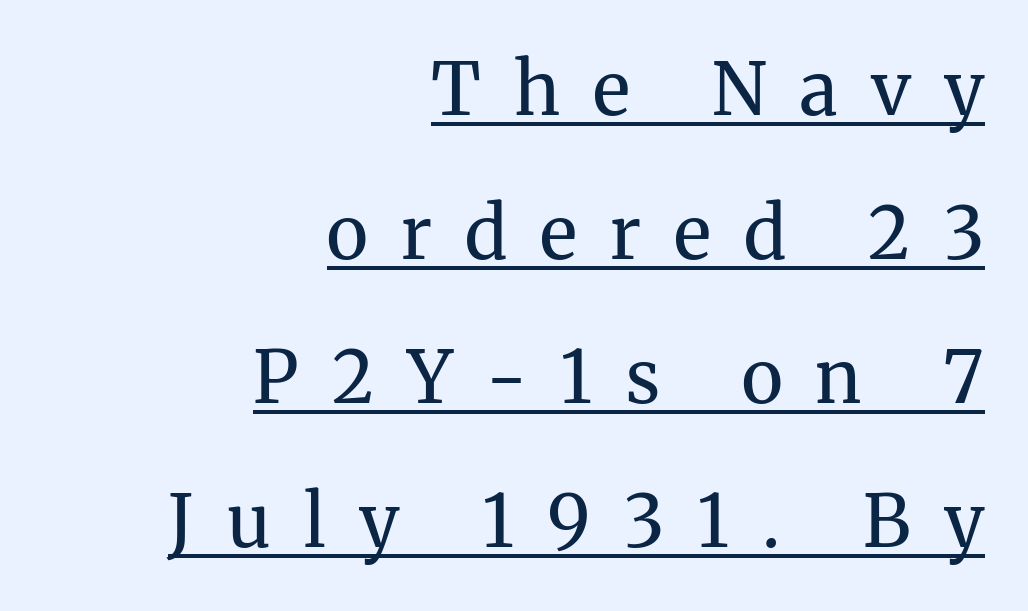
The typesetting does not lean heavy: it is not bold. This is serif lettering, the kind often seen in printed books. Proportional: the letters do not fall into vertical columns. Visually the block forms a straight wall on the right and a jagged coastline on the left. Looks like someone drew a line under every word here.
